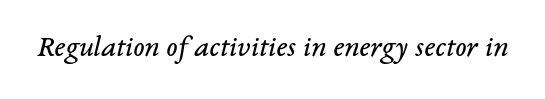
A typesetter would label this face a serif. Character widths vary here, with narrow letters taking less room than wide ones. The strokes carry an ordinary text weight at most. The specimen omits any rule beneath the text block's lines. The gaps between neighbouring characters are ordinary and unremarkable.
